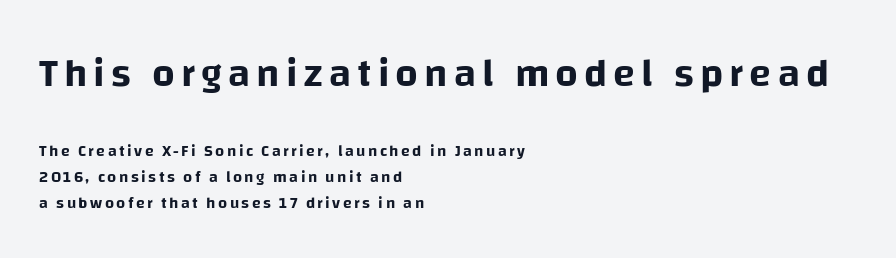
The image shows 40 px sans-serif type, upright; set left-aligned, normal line spacing (1.64x), not underlined; the first (top) block is 2.5x larger; low stroke contrast and a large x-height.
